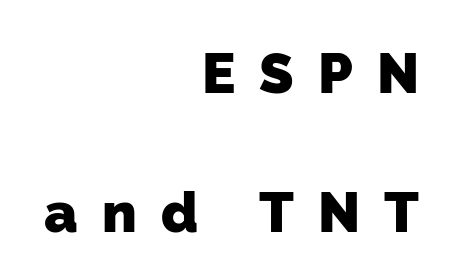
What weight is shown? A full bold with thick strokes. Character widths vary here, with narrow letters taking less room than wide ones. The glyphs are unaccompanied by any horizontal stroke below them. Baseline-to-baseline distance is far greater than the letter height. Right-aligned paragraph, ragged on the left. Letter spacing: wide.
